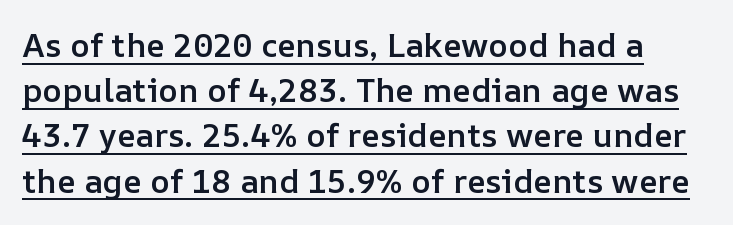
Q: Is the text bold? A: Semi-bold.
Q: Is the text italic (slanted)? A: No, it is upright.
Q: Is the text underlined? A: Yes.
Q: Is the spacing between letters normal or unusually wide? A: Normal.
Q: Is the spacing between lines tight, normal or loose? A: Normal.
Q: Width (condensed, normal, or wide)? A: Normal.
Q: Stroke contrast? A: Low.
Q: x-height? A: Medium.
Q: Monospaced? A: No.
